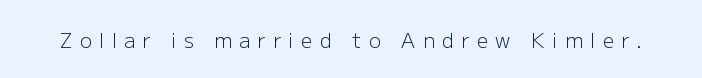
The specimen omits any rule beneath the text block's lines. The typesetting does not lean heavy: it is not bold. The line texture is sparse and dotted thanks to wide tracking. Nope, not italic — everything's standing straight.
